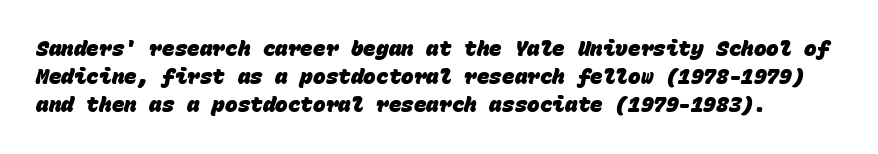
Q: Is the text bold? A: Yes.
Q: Is the text underlined? A: No.
Q: Is the spacing between letters normal or unusually wide? A: Normal.
Q: Is the spacing between lines tight, normal or loose? A: Normal.
